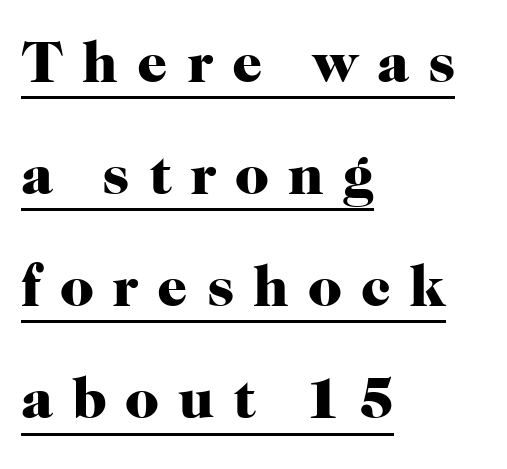
{"serif": "yes", "italic": "no", "bold": "yes", "weight": "heavy", "width": "normal", "stroke_contrast": "high", "x_height": "medium", "monospaced": "no", "underline": "yes", "align": "left", "line_spacing": "loose", "line_spacing_ratio": 1.9, "letter_spacing": "wide", "letter_spacing_em": 0.32, "glyph_px": 59}
